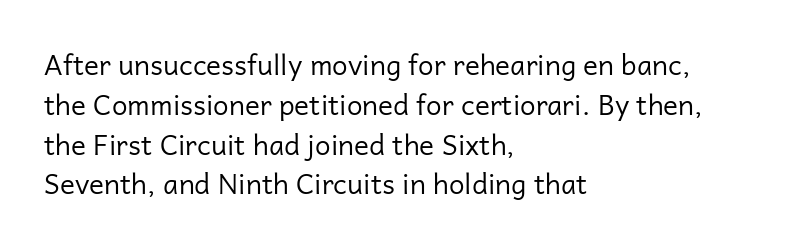
The lines sit at an ordinary, default distance from one another. This is roman type, the default non-slanted kind. You can tell from the bare stems that sans-serif type was used. Beneath every word, the page is bare.
